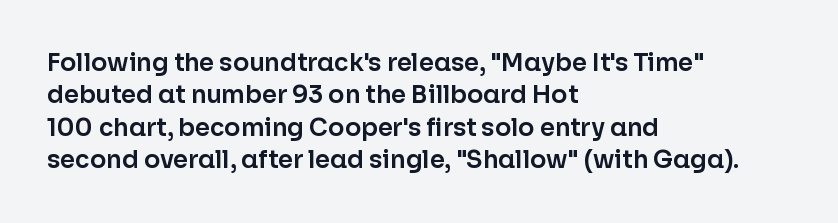
Glyph-to-glyph distance matches everyday printed text. Teacher's note: observe the even left margin — that is flush-left alignment. Type without underlining. This sample keeps an unexceptional amount of space between lines. This is roman type, the default non-slanted kind.
